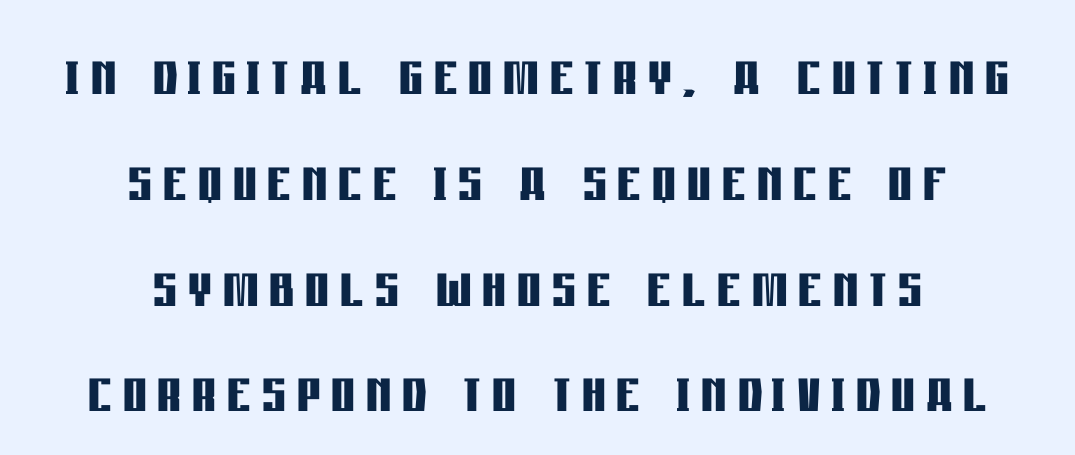
Q: Is the text bold? A: Yes.
Q: Is the text italic (slanted)? A: No, it is upright.
Q: Is the typeface a serif or a sans-serif typeface? A: Sans-serif.
Q: Is the text underlined? A: No.
Q: How is the paragraph aligned? A: Centered.
Q: Is the spacing between lines tight, normal or loose? A: Normal.
Q: Width (condensed, normal, or wide)? A: Condensed.
Q: Stroke contrast? A: Low.
Q: x-height? A: Large.
Q: Monospaced? A: No.
